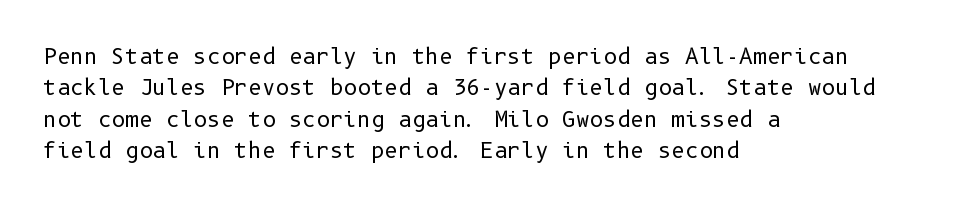
The image shows 21 px text type, upright; set left-aligned, normal line spacing (1.49x), normal letter spacing, not underlined.
